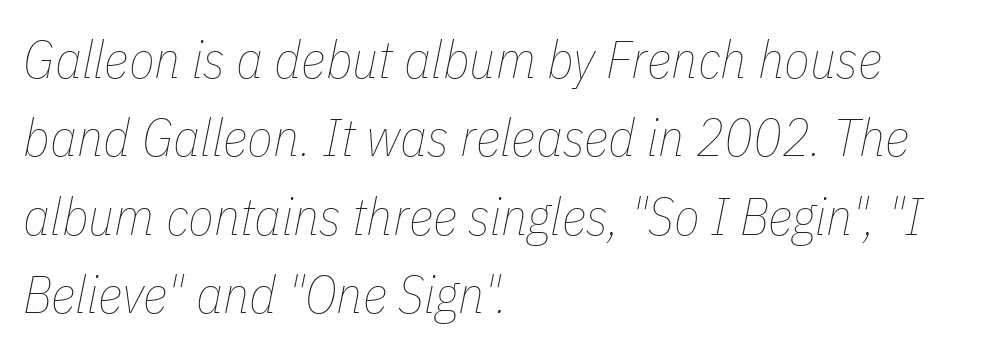
The image shows 53 px thin, condensed type, italic (leaning right); set left-aligned, normal line spacing (1.48x), normal letter spacing, not underlined; low stroke contrast and a medium x-height.
